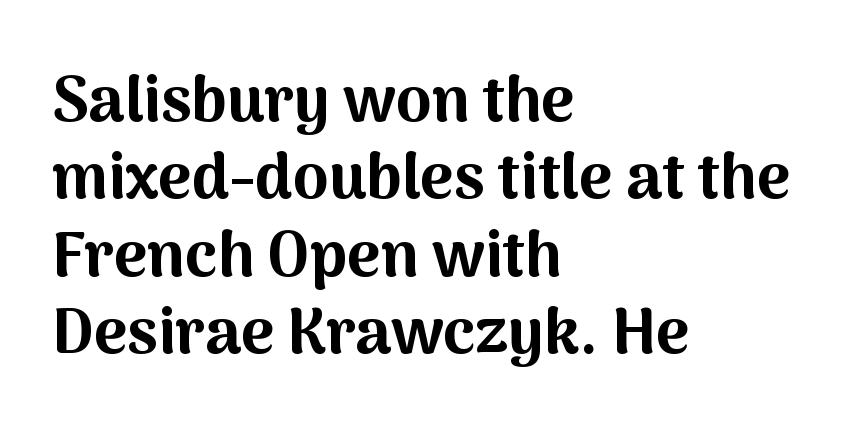
Q: Is the text bold? A: Yes.
Q: Is the text italic (slanted)? A: No, it is upright.
Q: Is the typeface a serif or a sans-serif typeface? A: Sans-serif.
Q: Is the text underlined? A: No.
Q: How is the paragraph aligned? A: Left-aligned.
Q: Is the spacing between letters normal or unusually wide? A: Normal.
Q: Width (condensed, normal, or wide)? A: Normal.
Q: Stroke contrast? A: Medium.
Q: x-height? A: Medium.
Q: Monospaced? A: No.
